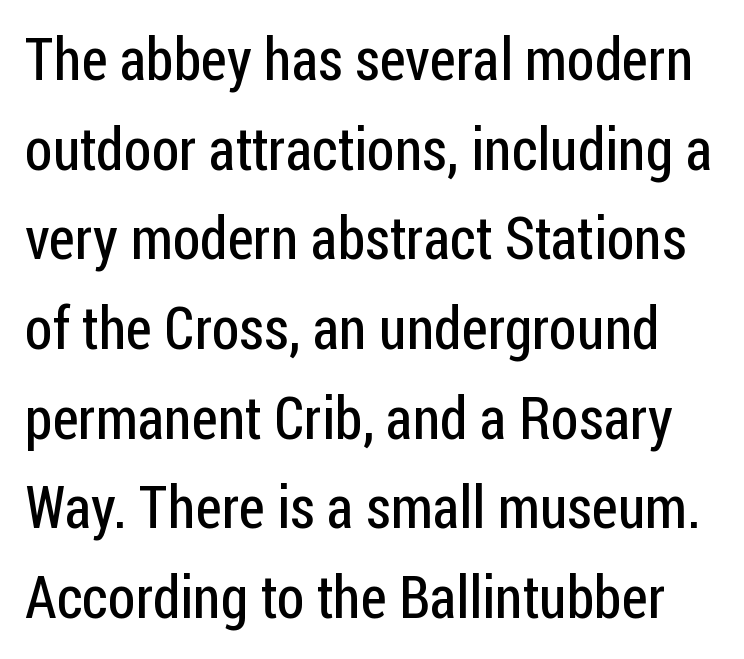
The image shows 59 px regular-weight, condensed sans-serif type, upright; set normal line spacing (1.52x), normal letter spacing, not underlined; low stroke contrast and a medium x-height.
